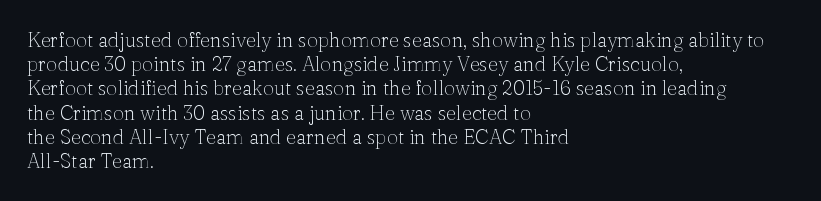
Q: Is the text bold? A: No.
Q: Is the text italic (slanted)? A: No, it is upright.
Q: Is the text underlined? A: No.
Q: How is the paragraph aligned? A: Left-aligned.
Q: Is the spacing between letters normal or unusually wide? A: Normal.
